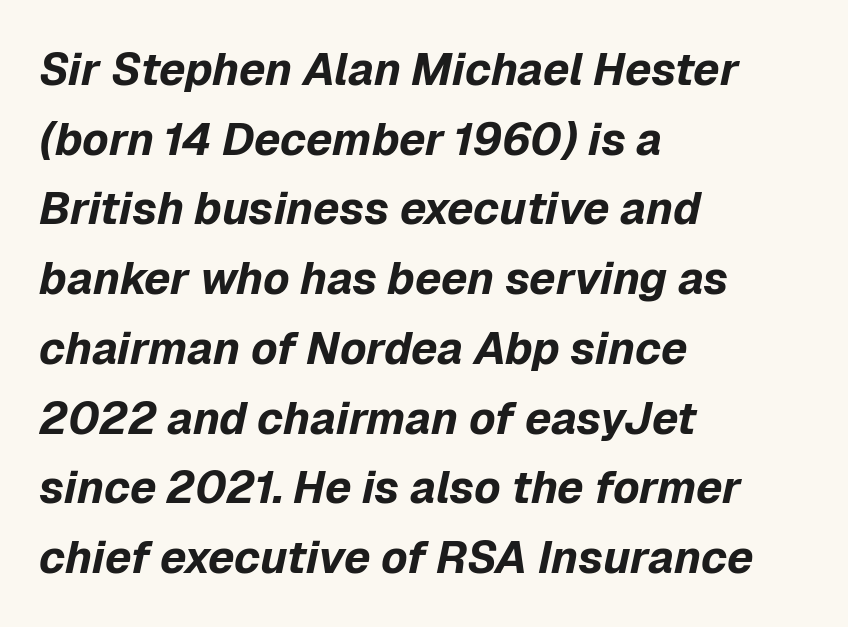
The foot of each line stays bare and open. Does the copy run flush right? No — it runs flush left. The lettering tilts uniformly, giving the passage an italic look. The passage shown is typed in a proportional face where columns would drift.
